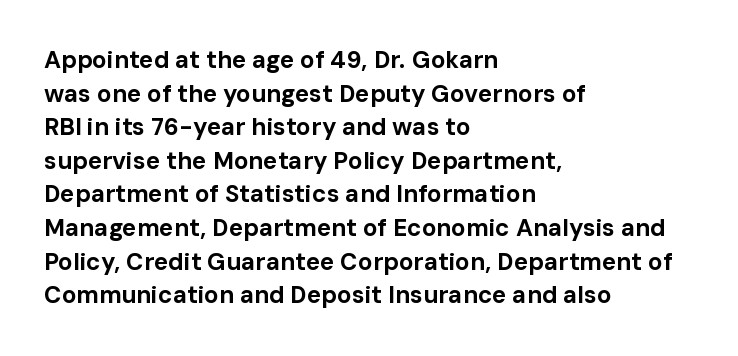
Q: Is the text bold? A: Yes.
Q: Is the text italic (slanted)? A: No, it is upright.
Q: Is the text underlined? A: No.
Q: How is the paragraph aligned? A: Left-aligned.
Q: Is the spacing between letters normal or unusually wide? A: Normal.
Q: Is the spacing between lines tight, normal or loose? A: Normal.
